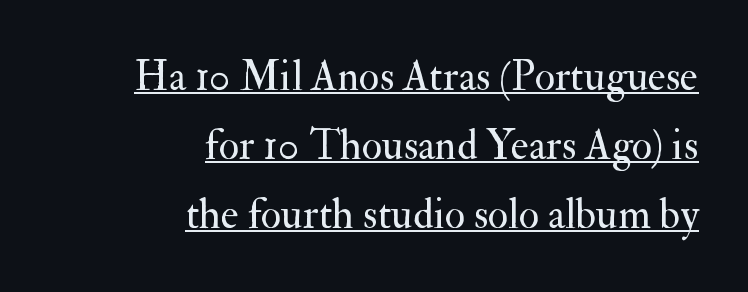
The image shows 42 px regular-weight serif type, upright; set right-aligned, normal line spacing (1.64x), normal letter spacing, underlined; medium stroke contrast and a small x-height.
